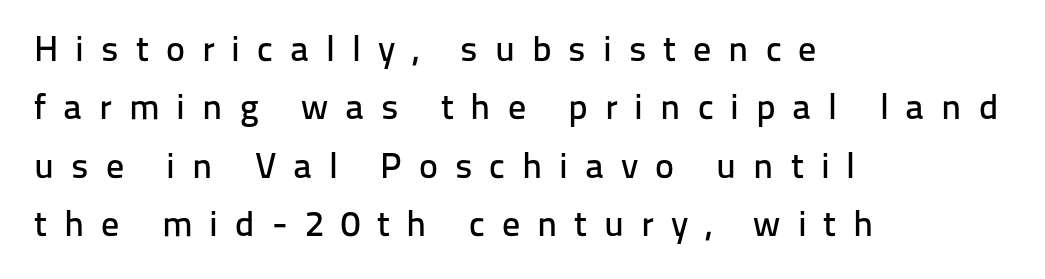
{"serif": "no", "italic": "no", "width": "normal", "stroke_contrast": "low", "x_height": "medium", "monospaced": "no", "underline": "no", "align": "left", "line_spacing": "normal", "line_spacing_ratio": 1.62, "letter_spacing": "wide", "letter_spacing_em": 0.47, "glyph_px": 36}
